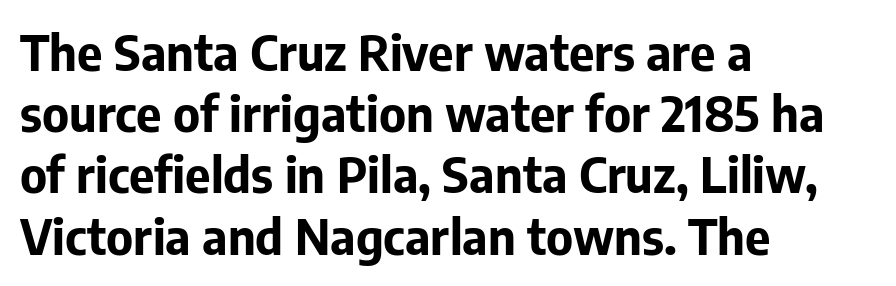
The image shows 49 px bold sans-serif type, upright; set left-aligned, normal line spacing (1.25x), normal letter spacing, not underlined; low stroke contrast and a medium x-height.
